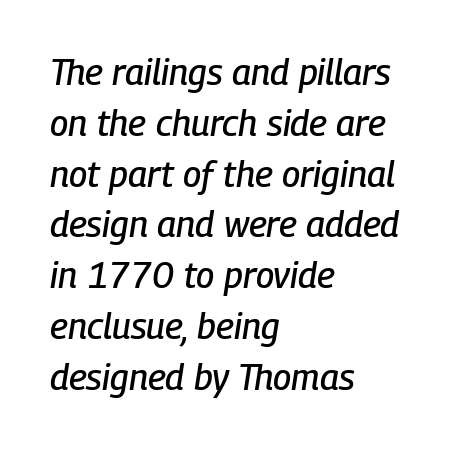
Q: Is the text italic (slanted)? A: Yes, it leans right by about 9 degrees.
Q: Is the text underlined? A: No.
Q: How is the paragraph aligned? A: Left-aligned.
Q: Is the spacing between letters normal or unusually wide? A: Normal.
Q: Is the spacing between lines tight, normal or loose? A: Normal.
Q: Width (condensed, normal, or wide)? A: Condensed.
Q: Stroke contrast? A: Low.
Q: x-height? A: Medium.
Q: Monospaced? A: No.
